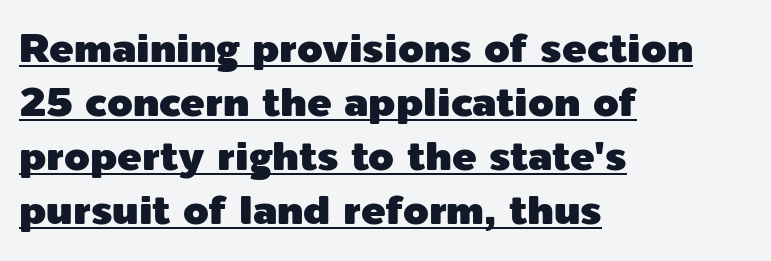
Regarding serifs, this sample does without them. Regarding leading, the lines here are spaced in the standard way. Quick note: underline on. Nothing unusual about the tracking: characters are spaced as the font intends. In CSS terms this would be text-align: left.
